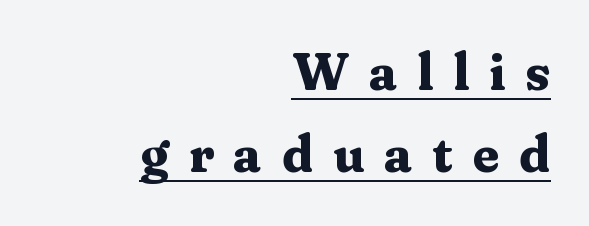
{"serif": "yes", "italic": "no", "bold": "yes", "weight": "bold", "width": "normal", "stroke_contrast": "medium", "x_height": "medium", "monospaced": "no", "underline": "yes", "align": "right", "line_spacing": "normal", "line_spacing_ratio": 1.58, "letter_spacing": "wide", "letter_spacing_em": 0.39, "glyph_px": 52}
